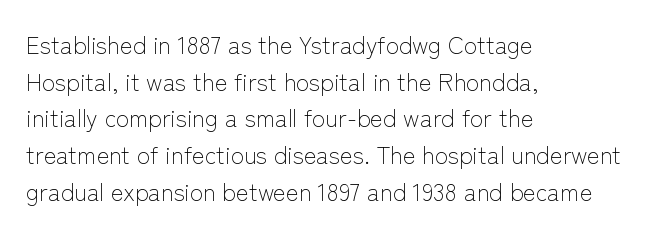
{"italic": "no", "bold": "no", "underline": "no", "align": "left", "line_spacing": "normal", "line_spacing_ratio": 1.53, "letter_spacing": "normal", "letter_spacing_em": 0.0, "glyph_px": 24}
